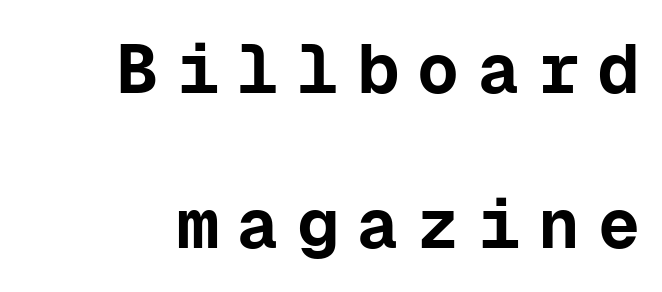
Q: Is the text bold? A: Yes.
Q: Is the text italic (slanted)? A: No, it is upright.
Q: Is the typeface a serif or a sans-serif typeface? A: Sans-serif.
Q: Is the text underlined? A: No.
Q: How is the paragraph aligned? A: Right-aligned.
Q: Is the spacing between letters normal or unusually wide? A: Unusually wide.
Q: Is the spacing between lines tight, normal or loose? A: Loose.
Q: Width (condensed, normal, or wide)? A: Normal.
Q: Stroke contrast? A: Low.
Q: x-height? A: Medium.
Q: Monospaced? A: Yes.
